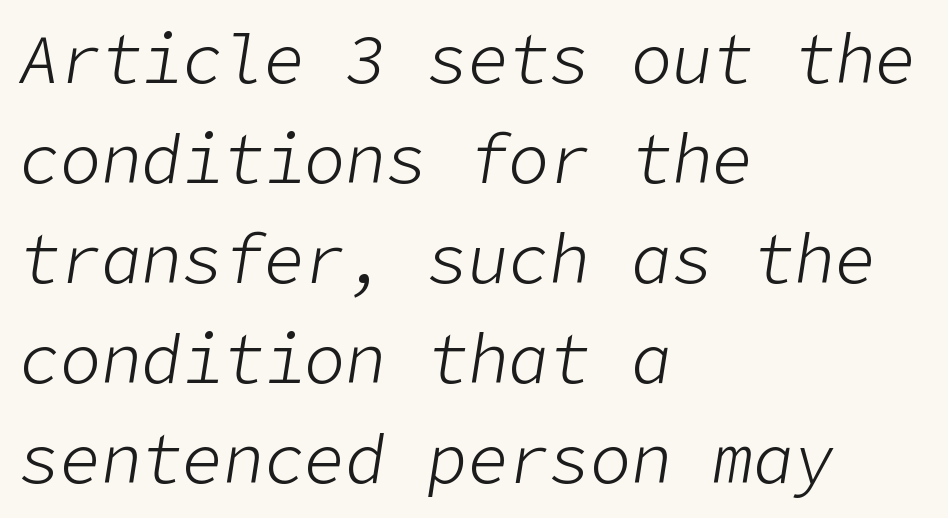
Q: Is the text bold? A: No.
Q: Is the text italic (slanted)? A: Yes, it leans right by about 9 degrees.
Q: Is the text underlined? A: No.
Q: How is the paragraph aligned? A: Left-aligned.
Q: Is the spacing between letters normal or unusually wide? A: Normal.
Q: Is the spacing between lines tight, normal or loose? A: Normal.
Q: Width (condensed, normal, or wide)? A: Normal.
Q: Stroke contrast? A: Low.
Q: x-height? A: Medium.
